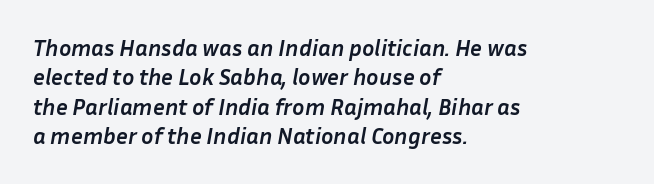
Typeset ragged right — the left edge is the straight one. Vertical spacing — default. Words appear dense and cohesive because spacing is normal. Honestly, there is no underline to notice here at all. This is heavy type, rendered in bold. The text carries the slant typical of an italic or oblique font.
